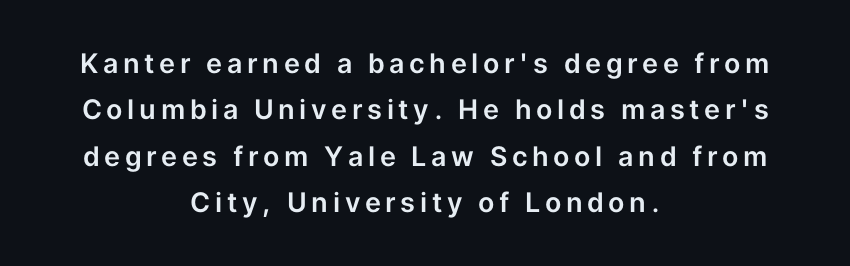
The image shows 27 px text type, upright; set centered, line spacing 1.72x, not underlined.
